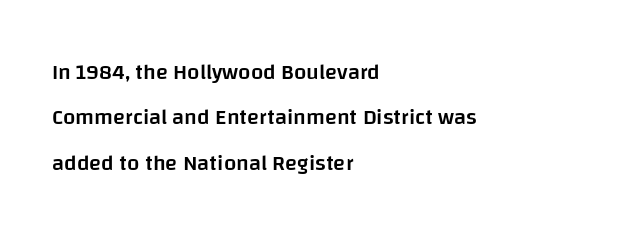
The image shows 22 px text type, upright; set left-aligned, loose line spacing (2.06x), normal letter spacing, not underlined.
